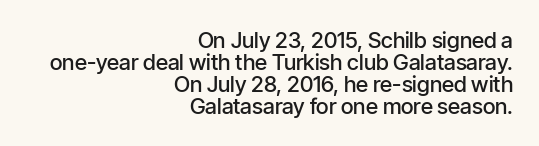
{"italic": "no", "bold": "semi", "underline": "no", "align": "right", "line_spacing": "tight", "line_spacing_ratio": 1.0, "letter_spacing": "normal", "letter_spacing_em": 0.0, "glyph_px": 22}
